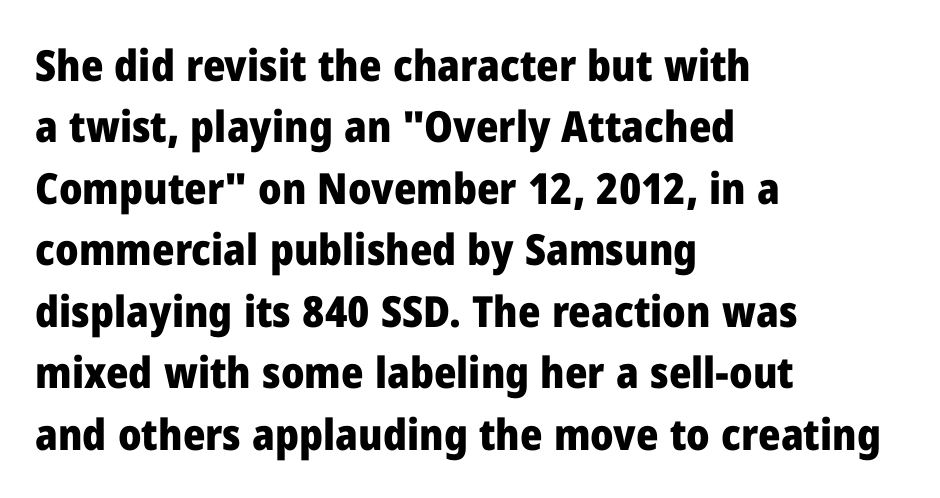
The image shows 43 px heavy sans-serif type, upright; set left-aligned, normal line spacing (1.43x), normal letter spacing, not underlined; low stroke contrast and a medium x-height.
